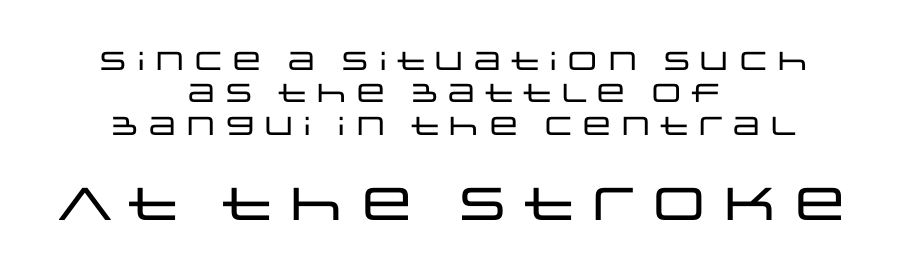
Underline: absent. Here the glyphs are tracked normally, forming tight word shapes. The designer gave the closing block more size than the opening block. Character widths vary here, with narrow letters taking less room than wide ones.
